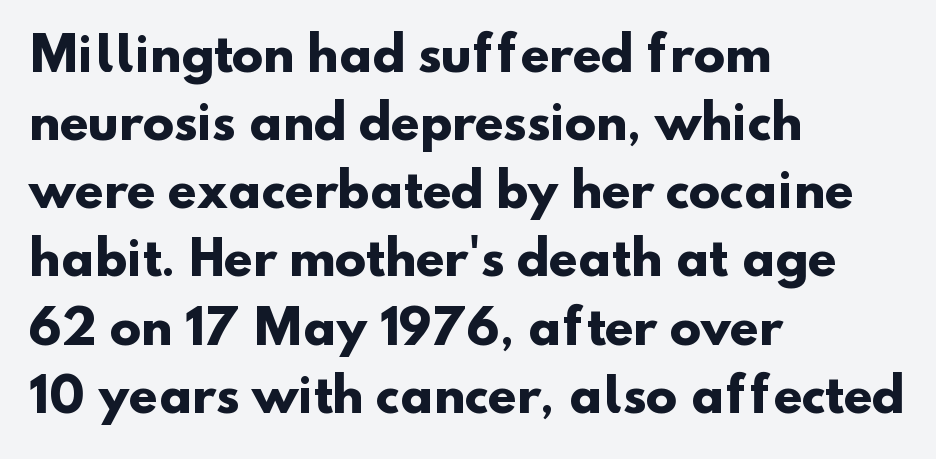
Serifs: no, the terminals of the letterforms are clean. Horizontal alignment here is leftward, the default for most running prose. A typesetter would call this proportional, since set widths differ per character. Letter spacing: default.
